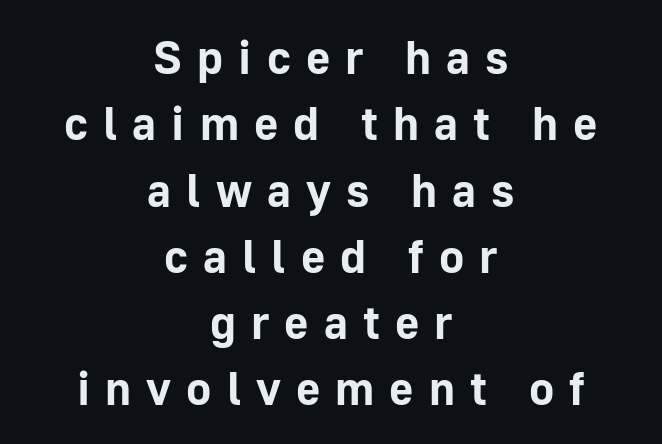
The image shows 47 px bold sans-serif type, upright; set centered, normal line spacing (1.41x), unusually wide letter spacing (+0.32 em), not underlined; low stroke contrast and a medium x-height.
